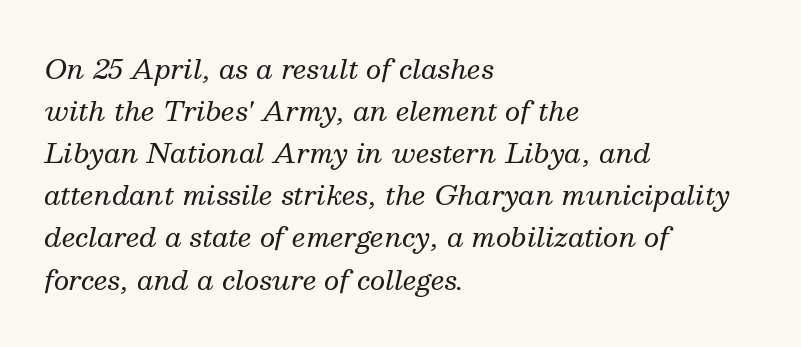
Q: Is the text bold? A: No.
Q: Is the text italic (slanted)? A: Yes, it leans right by about 13 degrees.
Q: Is the text underlined? A: No.
Q: How is the paragraph aligned? A: Left-aligned.
Q: Is the spacing between letters normal or unusually wide? A: Normal.
Q: Is the spacing between lines tight, normal or loose? A: Normal.
